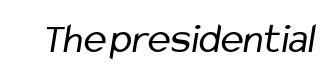
{"serif": "no", "bold": "no", "weight": "regular", "width": "condensed", "stroke_contrast": "low", "x_height": "medium", "monospaced": "no", "underline": "no", "letter_spacing": "normal", "letter_spacing_em": 0.0, "glyph_px": 43}
